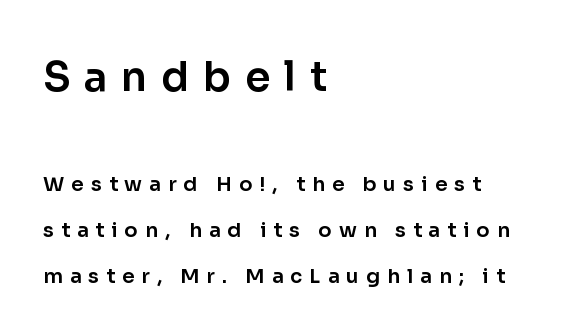
The image shows 40 px sans-serif type, upright; set left-aligned, loose line spacing (2.3x), unusually wide letter spacing (+0.35 em), not underlined; the first (top) block is 2.0x larger; low stroke contrast and a medium x-height.
